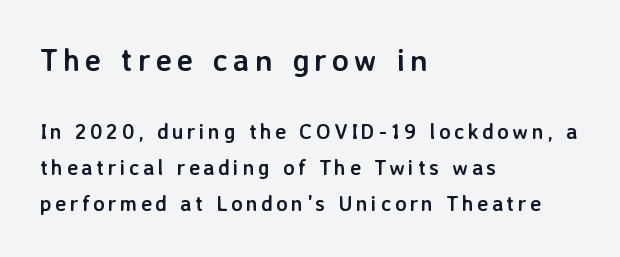
{"serif": "no", "italic": "no", "bold": "yes", "weight": "semibold", "width": "normal", "stroke_contrast": "low", "x_height": "medium", "monospaced": "no", "underline": "no", "align": "left", "line_spacing_ratio": 1.71, "larger_block": "first", "size_ratio": 1.48, "glyph_px": 31}
